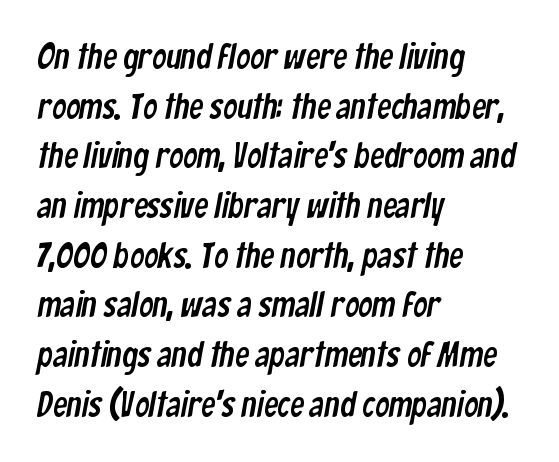
Q: Is the typeface a serif or a sans-serif typeface? A: Sans-serif.
Q: Is the text underlined? A: No.
Q: How is the paragraph aligned? A: Left-aligned.
Q: Is the spacing between letters normal or unusually wide? A: Normal.
Q: Is the spacing between lines tight, normal or loose? A: Normal.
Q: Width (condensed, normal, or wide)? A: Condensed.
Q: Stroke contrast? A: Low.
Q: x-height? A: Medium.
Q: Monospaced? A: No.
